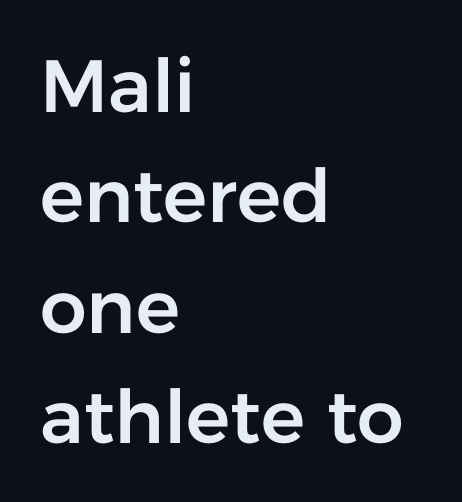
Q: Is the text italic (slanted)? A: No, it is upright.
Q: Is the typeface a serif or a sans-serif typeface? A: Sans-serif.
Q: Is the text underlined? A: No.
Q: How is the paragraph aligned? A: Left-aligned.
Q: Is the spacing between letters normal or unusually wide? A: Normal.
Q: Is the spacing between lines tight, normal or loose? A: Normal.
Q: Width (condensed, normal, or wide)? A: Normal.
Q: Stroke contrast? A: Low.
Q: x-height? A: Medium.
Q: Monospaced? A: No.
